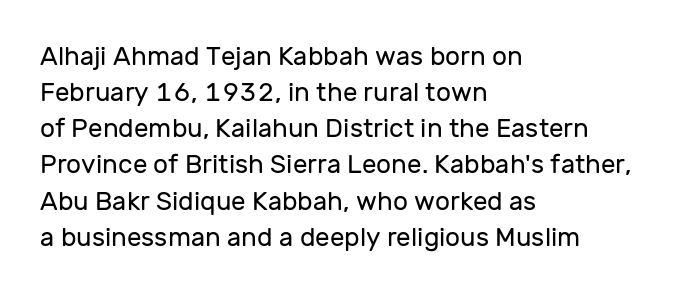
Teacher's note: observe the even left margin — that is flush-left alignment. Students, note that the glyphs here touch the page at normal intervals. Do the letters lean? They stand straight. Descenders hang freely into open space. Stem width sits at or under what a default text font uses.
